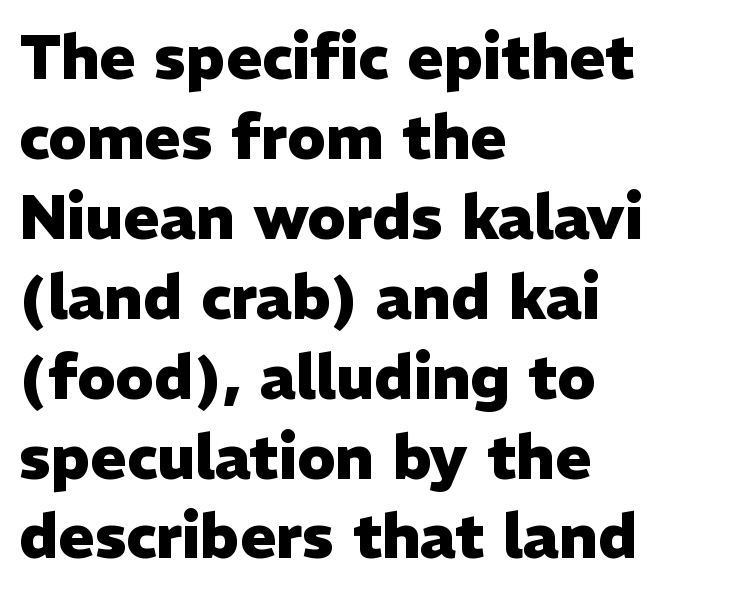
The vertical gap from one line to the next is medium. The characters look thick and weighty, a clear bold. The gaps between neighbouring characters are ordinary and unremarkable. Vertical strokes here are truly vertical. Spacing verdict: proportional, widths tailored to each character. The glyphs are unaccompanied by any horizontal stroke below them.
